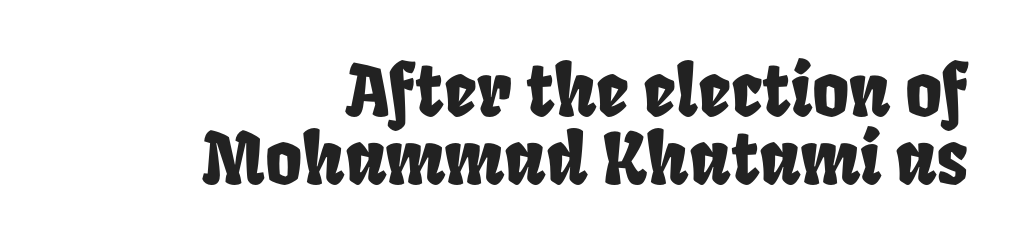
{"width": "condensed", "stroke_contrast": "low", "x_height": "large", "monospaced": "no", "underline": "no", "align": "right", "line_spacing": "tight", "line_spacing_ratio": 0.96, "letter_spacing": "normal", "letter_spacing_em": 0.0, "glyph_px": 71}
